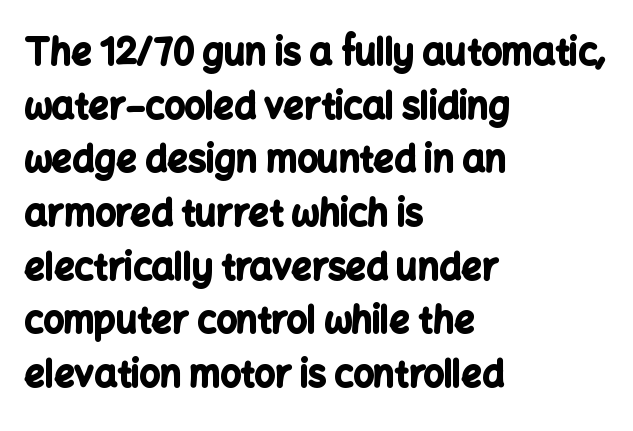
The image shows 36 px bold sans-serif type, upright; set left-aligned, normal line spacing (1.49x), normal letter spacing, not underlined; low stroke contrast and a medium x-height.
